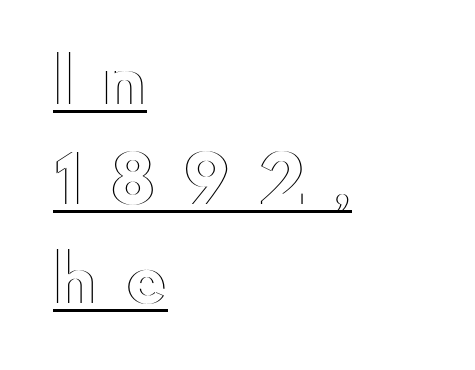
{"italic": "no", "width": "wide", "x_height": "small", "monospaced": "no", "underline": "yes", "align": "left", "line_spacing": "normal", "line_spacing_ratio": 1.58, "letter_spacing": "wide", "letter_spacing_em": 0.44, "glyph_px": 63}
